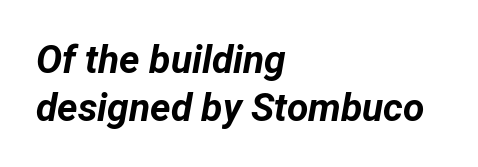
The image shows 39 px bold type, italic (leaning right); set left-aligned, line spacing 1.23x, normal letter spacing, not underlined; low stroke contrast and a medium x-height.
